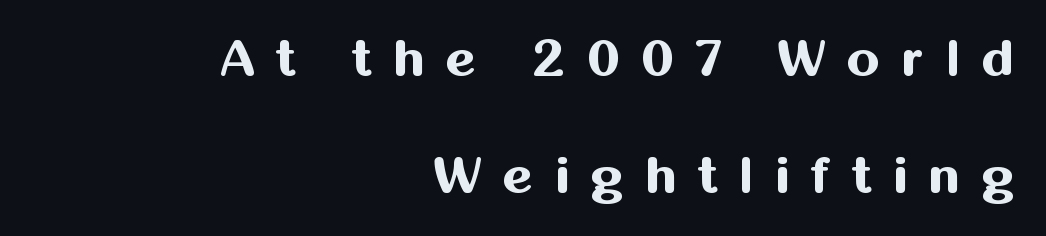
Q: Is the text bold? A: Yes.
Q: Is the text italic (slanted)? A: No, it is upright.
Q: Is the typeface a serif or a sans-serif typeface? A: Sans-serif.
Q: Is the text underlined? A: No.
Q: How is the paragraph aligned? A: Right-aligned.
Q: Is the spacing between letters normal or unusually wide? A: Unusually wide.
Q: Is the spacing between lines tight, normal or loose? A: Loose.
Q: Width (condensed, normal, or wide)? A: Normal.
Q: Stroke contrast? A: Medium.
Q: x-height? A: Medium.
Q: Monospaced? A: No.
